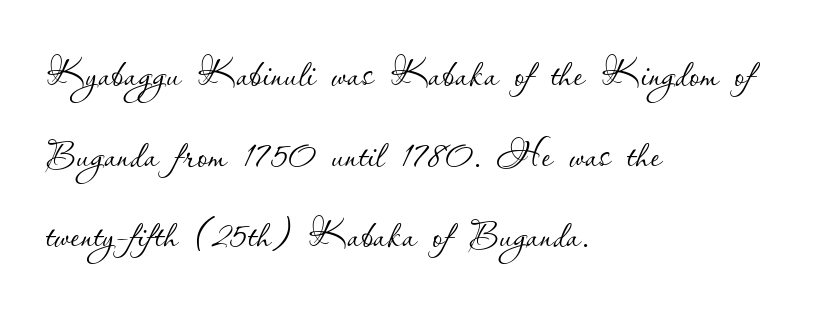
{"bold": "no", "weight": "thin", "width": "normal", "stroke_contrast": "low", "x_height": "small", "monospaced": "no", "underline": "no", "align": "left", "line_spacing": "normal", "line_spacing_ratio": 1.55, "letter_spacing": "normal", "letter_spacing_em": 0.0, "glyph_px": 52}
